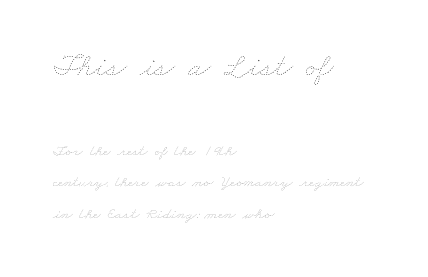
Q: Is the text bold? A: No.
Q: Is the text underlined? A: No.
Q: How is the paragraph aligned? A: Left-aligned.
Q: Is the spacing between letters normal or unusually wide? A: Normal.
Q: Is the spacing between lines tight, normal or loose? A: Loose.
Q: Which block of text is set in a larger size, the first (top) or the second (bottom)? A: The first (top) one.
Q: Width (condensed, normal, or wide)? A: Wide.
Q: Stroke contrast? A: Low.
Q: x-height? A: Small.
Q: Monospaced? A: No.
